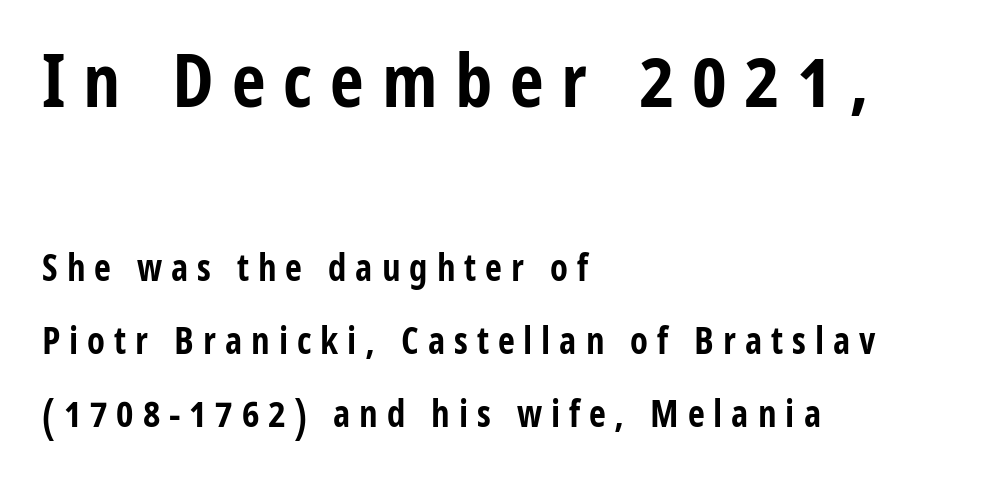
The image shows 74 px bold, condensed sans-serif type, upright; set left-aligned, loose line spacing (1.98x), unusually wide letter spacing (+0.24 em), not underlined; the first (top) block is 2.0x larger; low stroke contrast and a medium x-height.
